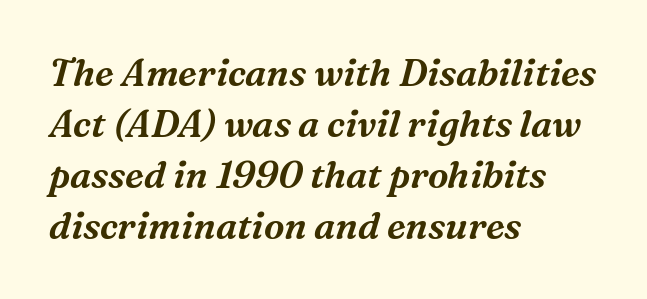
Q: Is the text italic (slanted)? A: Yes, it leans right by about 16 degrees.
Q: Is the typeface a serif or a sans-serif typeface? A: Serif.
Q: Is the text underlined? A: No.
Q: How is the paragraph aligned? A: Left-aligned.
Q: Is the spacing between letters normal or unusually wide? A: Normal.
Q: Is the spacing between lines tight, normal or loose? A: Normal.
Q: Width (condensed, normal, or wide)? A: Normal.
Q: Stroke contrast? A: Medium.
Q: x-height? A: Medium.
Q: Monospaced? A: No.
